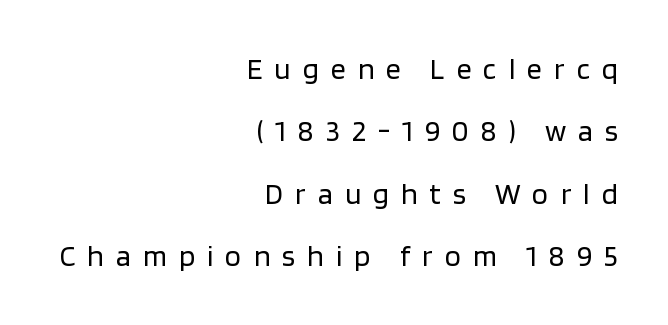
{"serif": "no", "italic": "no", "bold": "no", "weight": "regular", "width": "normal", "stroke_contrast": "low", "x_height": "large", "monospaced": "no", "underline": "no", "align": "right", "line_spacing": "loose", "line_spacing_ratio": 2.08, "letter_spacing": "wide", "letter_spacing_em": 0.4, "glyph_px": 30}
